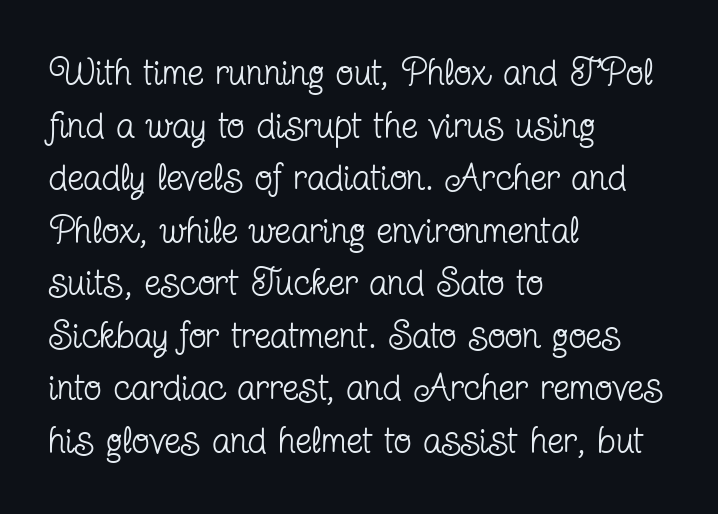
Is the letter spacing exaggerated? No — it looks like the ordinary default. Is there any slant? The stems are plumb. The letterforms sit at book weight or below. The passage shown is typed in a proportional face where columns would drift.
